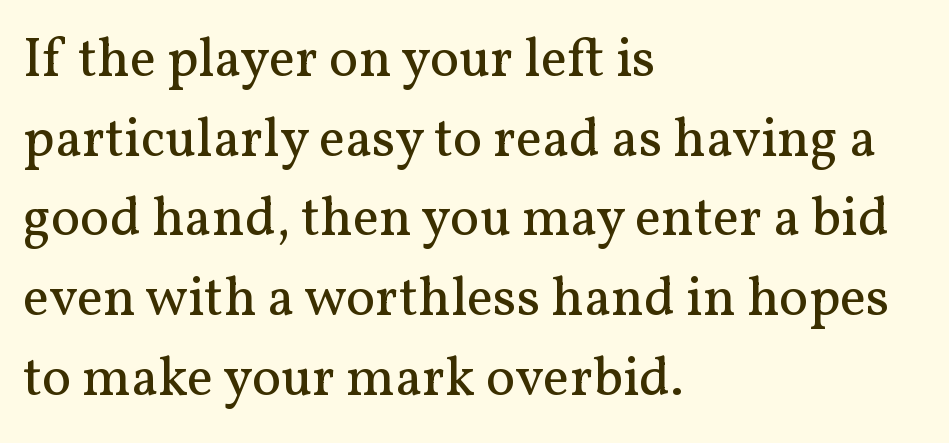
Q: Is the text bold? A: No.
Q: Is the text italic (slanted)? A: No, it is upright.
Q: Is the typeface a serif or a sans-serif typeface? A: Serif.
Q: Is the text underlined? A: No.
Q: How is the paragraph aligned? A: Left-aligned.
Q: Is the spacing between letters normal or unusually wide? A: Normal.
Q: Is the spacing between lines tight, normal or loose? A: Normal.
Q: Width (condensed, normal, or wide)? A: Normal.
Q: Stroke contrast? A: Medium.
Q: x-height? A: Medium.
Q: Monospaced? A: No.
